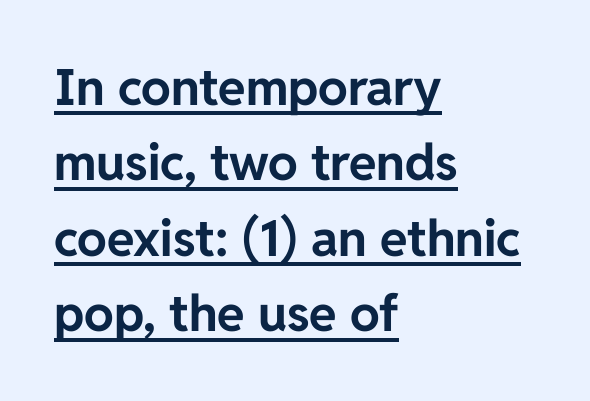
{"serif": "no", "italic": "no", "bold": "yes", "weight": "bold", "width": "normal", "stroke_contrast": "low", "x_height": "medium", "monospaced": "no", "underline": "yes", "align": "left", "line_spacing": "normal", "line_spacing_ratio": 1.51, "letter_spacing": "normal", "letter_spacing_em": 0.0, "glyph_px": 50}
